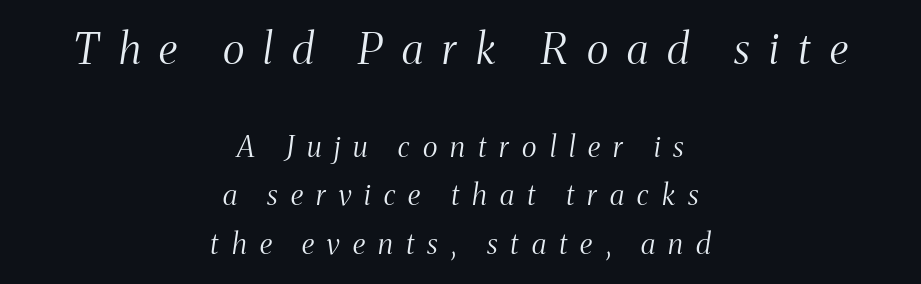
Q: Is the text bold? A: No.
Q: Is the text italic (slanted)? A: Yes, it leans right by about 8 degrees.
Q: Is the typeface a serif or a sans-serif typeface? A: Serif.
Q: Is the text underlined? A: No.
Q: How is the paragraph aligned? A: Centered.
Q: Is the spacing between letters normal or unusually wide? A: Unusually wide.
Q: Is the spacing between lines tight, normal or loose? A: Normal.
Q: Which block of text is set in a larger size, the first (top) or the second (bottom)? A: The first (top) one.
Q: Width (condensed, normal, or wide)? A: Condensed.
Q: Stroke contrast? A: Medium.
Q: x-height? A: Medium.
Q: Monospaced? A: No.
